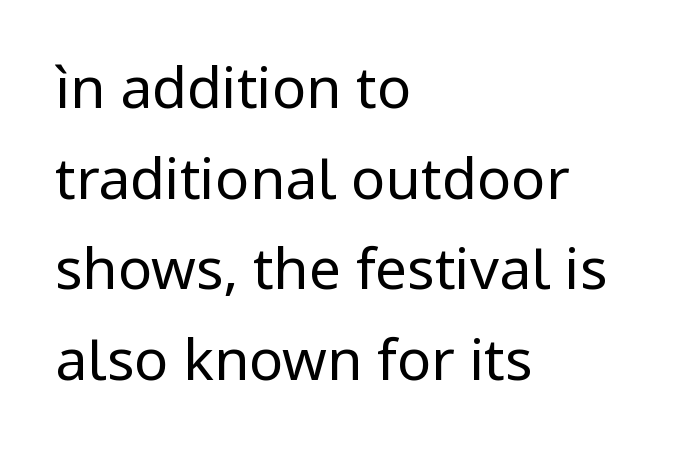
{"serif": "no", "italic": "no", "bold": "no", "weight": "regular", "width": "normal", "stroke_contrast": "low", "x_height": "medium", "monospaced": "no", "underline": "no", "align": "left", "line_spacing": "normal", "line_spacing_ratio": 1.59, "letter_spacing": "normal", "letter_spacing_em": 0.0, "glyph_px": 57}
